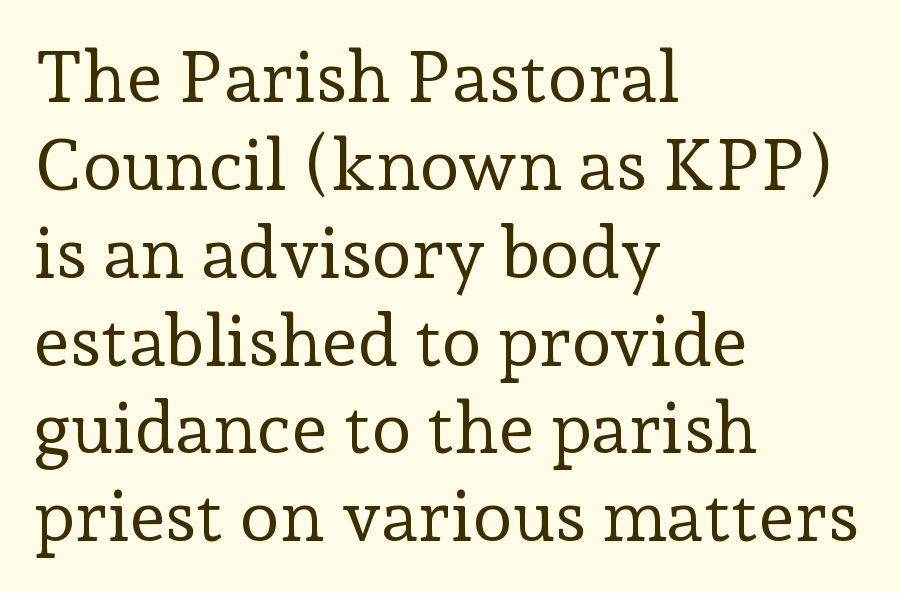
Q: Is the text bold? A: No.
Q: Is the text italic (slanted)? A: No, it is upright.
Q: Is the typeface a serif or a sans-serif typeface? A: Serif.
Q: Is the text underlined? A: No.
Q: How is the paragraph aligned? A: Left-aligned.
Q: Is the spacing between letters normal or unusually wide? A: Normal.
Q: Width (condensed, normal, or wide)? A: Normal.
Q: Stroke contrast? A: Low.
Q: x-height? A: Medium.
Q: Monospaced? A: No.
